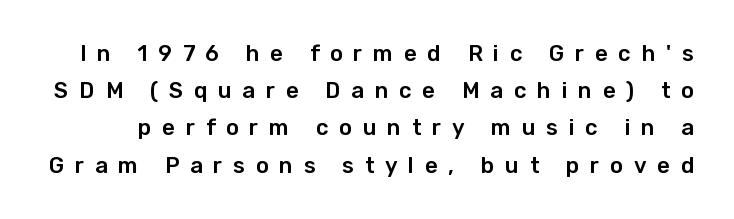
The image shows 22 px text type, upright; set normal line spacing (1.69x), unusually wide letter spacing (+0.49 em), not underlined.
